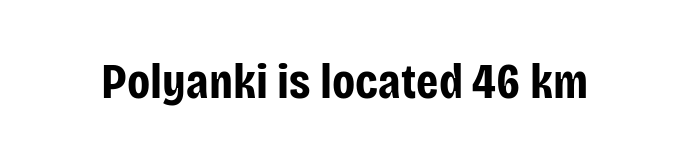
Caption: bold face, heavy strokes. Varying glyph widths throughout — classic text-font behaviour. Each word holds together tightly as a unit, with standard inter-letter gaps. I'd call this a sans setting — the letters go barefoot. The axis of the letterforms is exactly vertical. Decoration check: the copy has no underline.
